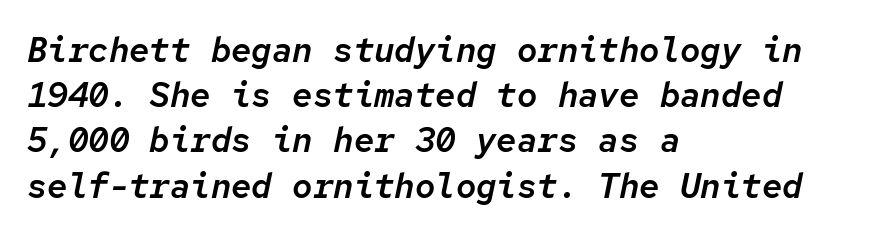
Q: Is the text italic (slanted)? A: Yes, it leans right by about 12 degrees.
Q: Is the text underlined? A: No.
Q: How is the paragraph aligned? A: Left-aligned.
Q: Is the spacing between letters normal or unusually wide? A: Normal.
Q: Is the spacing between lines tight, normal or loose? A: Normal.
Q: Width (condensed, normal, or wide)? A: Normal.
Q: Stroke contrast? A: Low.
Q: x-height? A: Medium.
Q: Monospaced? A: Yes.
